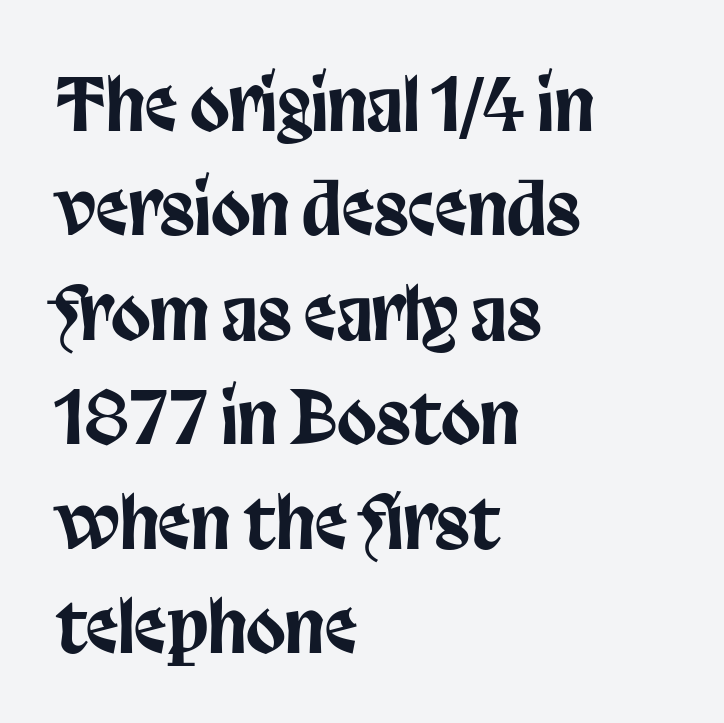
Q: Is the text italic (slanted)? A: No, it is upright.
Q: Is the typeface a serif or a sans-serif typeface? A: Sans-serif.
Q: Is the text underlined? A: No.
Q: How is the paragraph aligned? A: Left-aligned.
Q: Is the spacing between letters normal or unusually wide? A: Normal.
Q: Is the spacing between lines tight, normal or loose? A: Normal.
Q: Width (condensed, normal, or wide)? A: Condensed.
Q: Stroke contrast? A: Low.
Q: x-height? A: Large.
Q: Monospaced? A: No.
